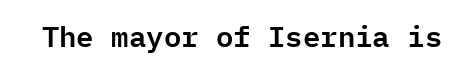
Q: Is the text italic (slanted)? A: No, it is upright.
Q: Is the typeface a serif or a sans-serif typeface? A: Sans-serif.
Q: Is the text underlined? A: No.
Q: Is the spacing between letters normal or unusually wide? A: Normal.
Q: Width (condensed, normal, or wide)? A: Normal.
Q: Stroke contrast? A: Low.
Q: x-height? A: Medium.
Q: Monospaced? A: Yes.
